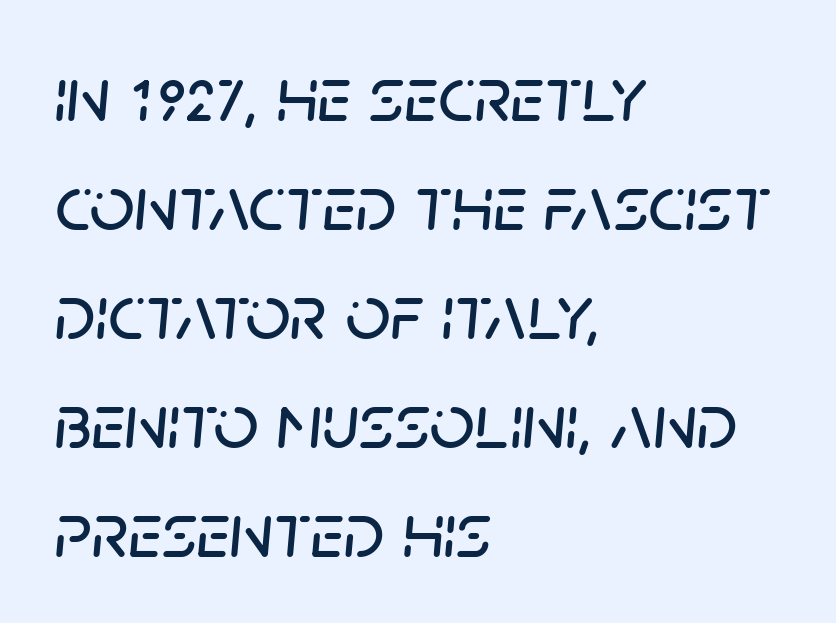
{"italic": "yes", "lean": "right", "slant_degrees": 5, "width": "normal", "stroke_contrast": "low", "x_height": "large", "monospaced": "no", "underline": "no", "align": "left", "line_spacing": "normal", "line_spacing_ratio": 1.38, "letter_spacing": "normal", "letter_spacing_em": 0.0, "glyph_px": 79}
